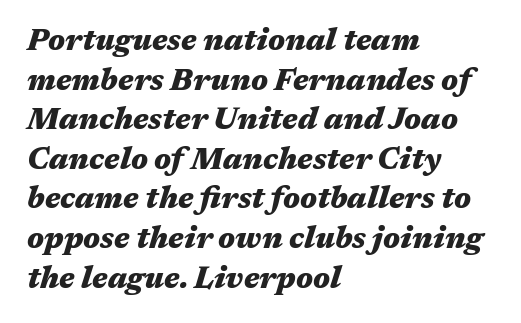
Q: Is the text bold? A: Yes.
Q: Is the text italic (slanted)? A: Yes, it leans right by about 17 degrees.
Q: Is the text underlined? A: No.
Q: How is the paragraph aligned? A: Left-aligned.
Q: Is the spacing between letters normal or unusually wide? A: Normal.
Q: Is the spacing between lines tight, normal or loose? A: Normal.
Q: Width (condensed, normal, or wide)? A: Wide.
Q: Stroke contrast? A: Medium.
Q: x-height? A: Medium.
Q: Monospaced? A: No.
